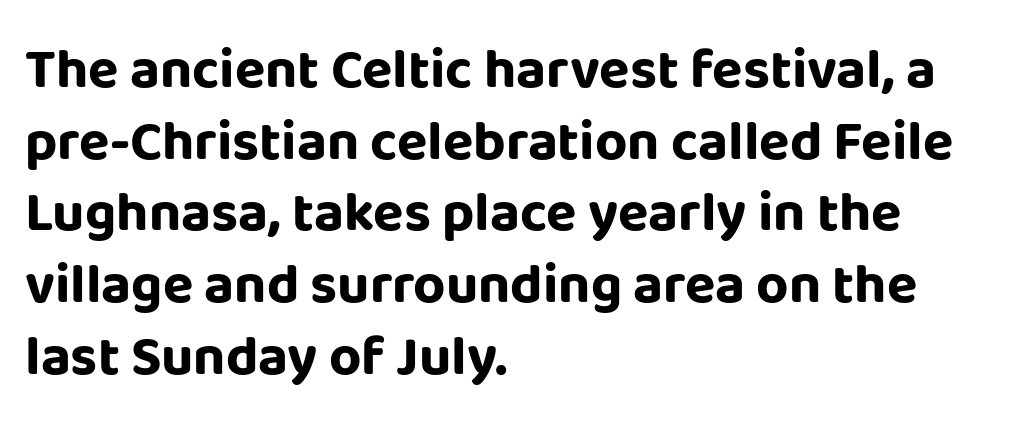
Q: Is the text bold? A: Yes.
Q: Is the text italic (slanted)? A: No, it is upright.
Q: Is the typeface a serif or a sans-serif typeface? A: Sans-serif.
Q: Is the text underlined? A: No.
Q: How is the paragraph aligned? A: Left-aligned.
Q: Is the spacing between letters normal or unusually wide? A: Normal.
Q: Is the spacing between lines tight, normal or loose? A: Normal.
Q: Width (condensed, normal, or wide)? A: Normal.
Q: Stroke contrast? A: Low.
Q: x-height? A: Large.
Q: Monospaced? A: No.
